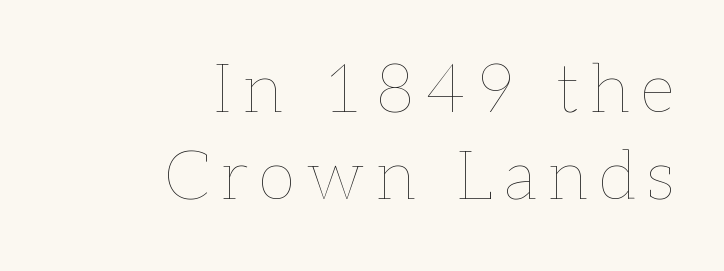
Visually the block forms a straight wall on the right and a jagged coastline on the left. A typesetter would call this proportional, since set widths differ per character. Tall strokes in this sample are plumb rather than angled. What's the leading like? Ordinary, nothing unusual.
